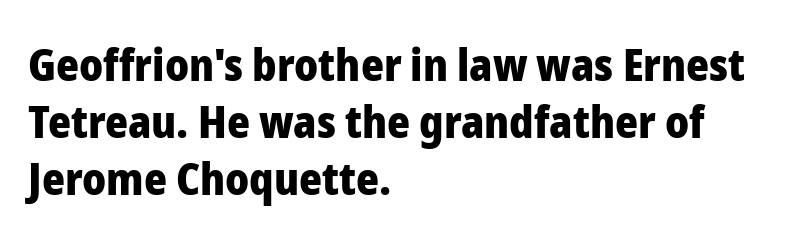
{"serif": "no", "italic": "no", "bold": "yes", "weight": "heavy", "width": "normal", "stroke_contrast": "low", "x_height": "medium", "monospaced": "no", "underline": "no", "align": "left", "line_spacing": "normal", "line_spacing_ratio": 1.29, "letter_spacing": "normal", "letter_spacing_em": 0.0, "glyph_px": 44}
